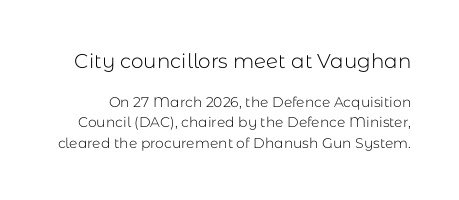
Successive baselines arrive at the customary interval. Larger block? The one above; the one below is distinctly smaller. The words here are not underlined. Rendered with straight, roman letterforms.
